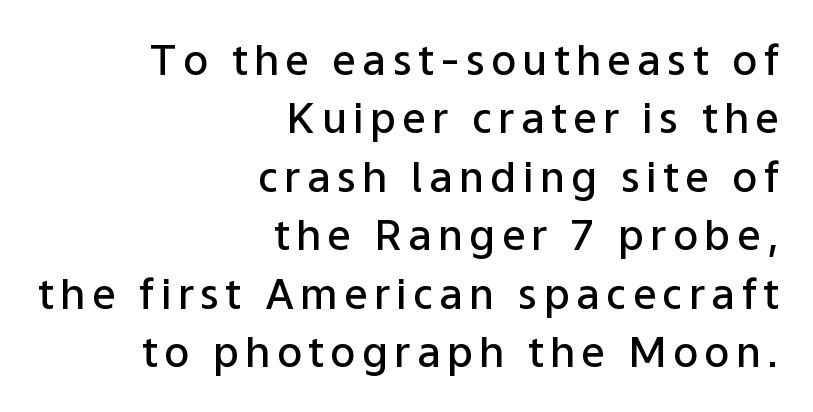
The image shows 42 px semibold sans-serif type, upright; set right-aligned, normal line spacing (1.39x), not underlined; low stroke contrast and a medium x-height.
